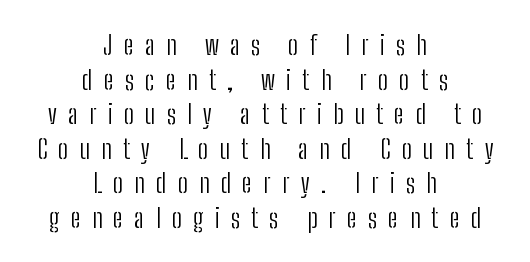
Letter spacing: wide. Weight: regular or lighter. Successive baselines arrive at the customary interval. The words here are not underlined. The lines are quadded center.
